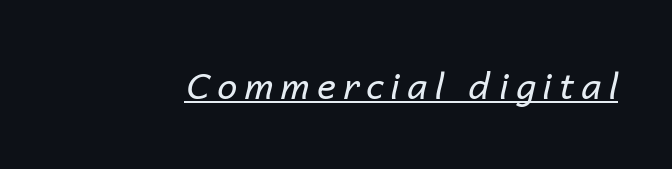
The image shows 36 px regular-weight type, italic (leaning right); set unusually wide letter spacing (+0.2 em), underlined; low stroke contrast and a medium x-height.
